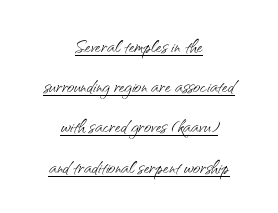
The image shows 25 px text type; set centered, normal line spacing (1.61x), normal letter spacing, underlined.
